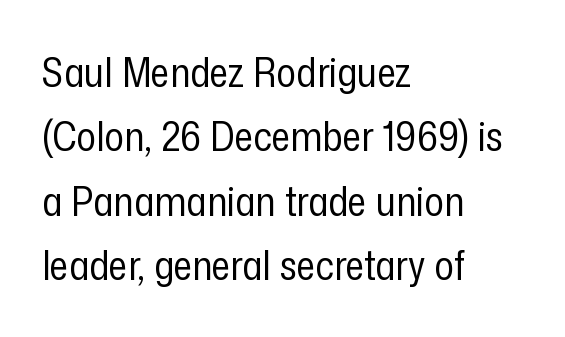
{"serif": "no", "italic": "no", "bold": "no", "weight": "regular", "width": "condensed", "stroke_contrast": "low", "x_height": "medium", "monospaced": "no", "underline": "no", "align": "left", "line_spacing": "normal", "line_spacing_ratio": 1.57, "letter_spacing": "normal", "letter_spacing_em": 0.0, "glyph_px": 41}
